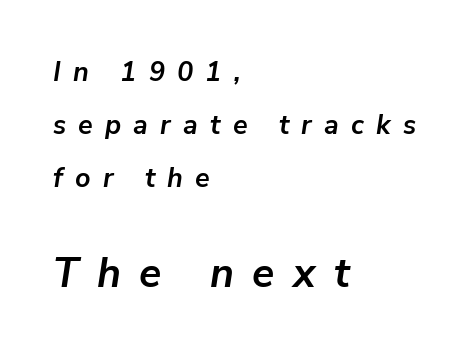
Q: Is the text bold? A: Yes.
Q: Is the text italic (slanted)? A: Yes, it leans right by about 9 degrees.
Q: Is the text underlined? A: No.
Q: How is the paragraph aligned? A: Left-aligned.
Q: Is the spacing between letters normal or unusually wide? A: Unusually wide.
Q: Is the spacing between lines tight, normal or loose? A: Loose.
Q: Which block of text is set in a larger size, the first (top) or the second (bottom)? A: The second (bottom) one.
Q: Width (condensed, normal, or wide)? A: Normal.
Q: Stroke contrast? A: Low.
Q: x-height? A: Medium.
Q: Monospaced? A: No.
